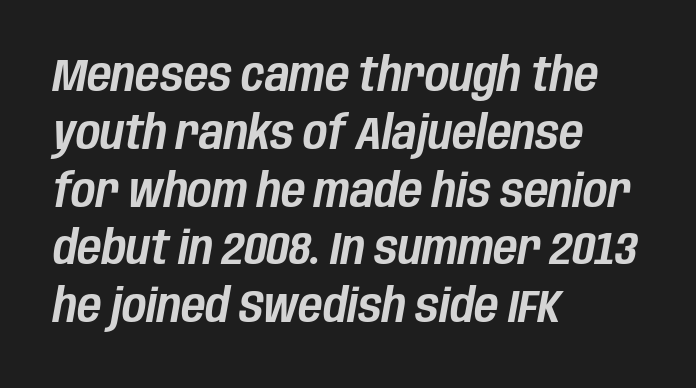
{"italic": "yes", "lean": "right", "slant_degrees": 10, "width": "condensed", "stroke_contrast": "low", "x_height": "large", "monospaced": "no", "underline": "no", "align": "left", "line_spacing_ratio": 1.23, "letter_spacing": "normal", "letter_spacing_em": 0.0, "glyph_px": 47}
